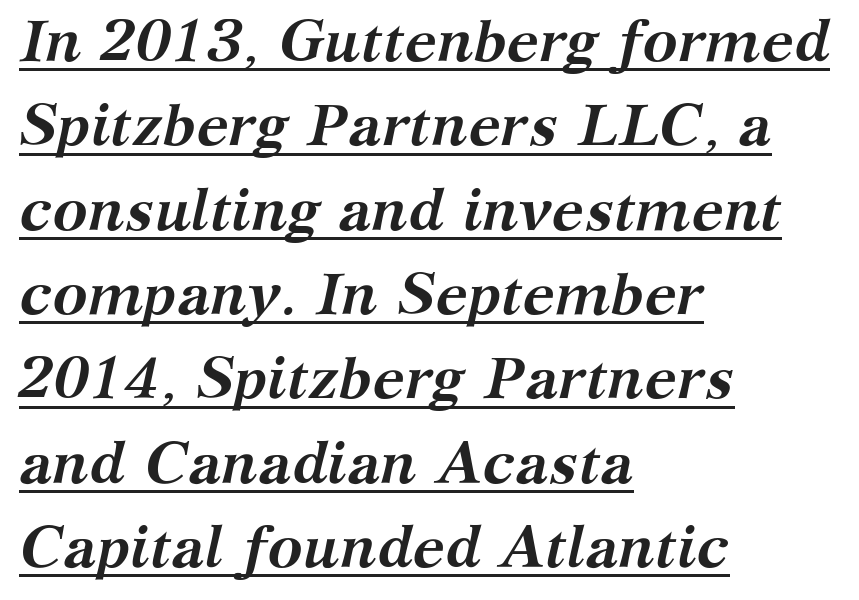
{"serif": "yes", "italic": "yes", "lean": "right", "slant_degrees": 12, "bold": "yes", "weight": "semibold", "width": "normal", "stroke_contrast": "medium", "x_height": "medium", "monospaced": "no", "underline": "yes", "align": "left", "line_spacing": "normal", "line_spacing_ratio": 1.43, "letter_spacing": "normal", "letter_spacing_em": 0.0, "glyph_px": 59}
